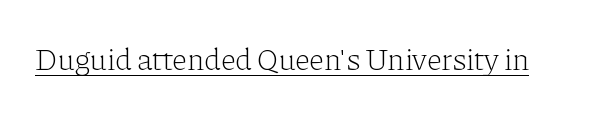
The weight tops out at a normal text grade. In terms of posture, this sample is upright. Caption: lettering with a line underneath. Looks like regular typesetting: each glyph gets only the width it needs.
